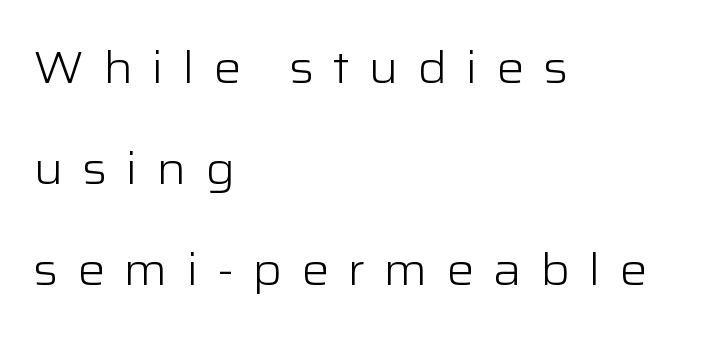
Q: Is the text bold? A: No.
Q: Is the text italic (slanted)? A: No, it is upright.
Q: Is the typeface a serif or a sans-serif typeface? A: Sans-serif.
Q: Is the text underlined? A: No.
Q: How is the paragraph aligned? A: Left-aligned.
Q: Is the spacing between letters normal or unusually wide? A: Unusually wide.
Q: Is the spacing between lines tight, normal or loose? A: Loose.
Q: Width (condensed, normal, or wide)? A: Wide.
Q: Stroke contrast? A: Low.
Q: x-height? A: Medium.
Q: Monospaced? A: No.
